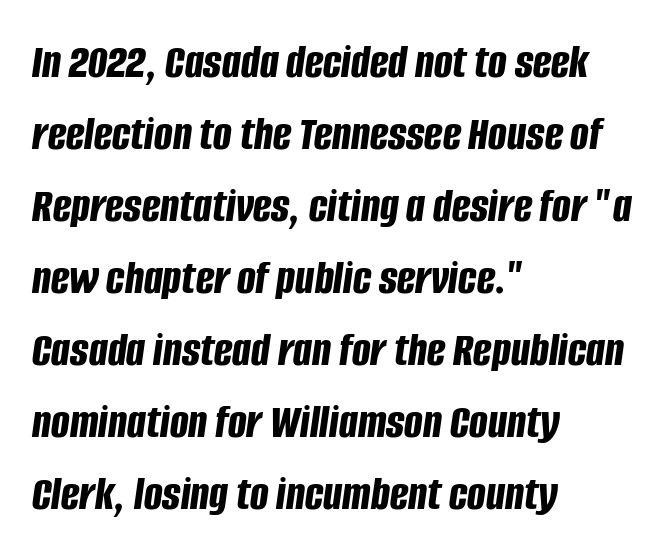
The image shows 49 px bold, condensed type, italic (leaning right); set left-aligned, normal line spacing (1.47x), normal letter spacing, not underlined; low stroke contrast and a large x-height.
